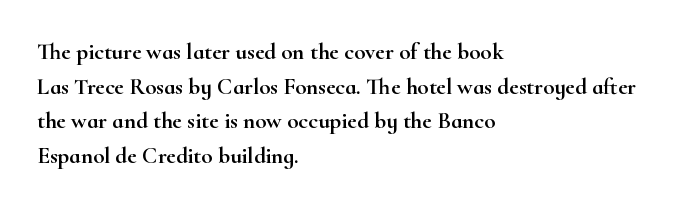
Q: Is the text italic (slanted)? A: No, it is upright.
Q: Is the text underlined? A: No.
Q: How is the paragraph aligned? A: Left-aligned.
Q: Is the spacing between letters normal or unusually wide? A: Normal.
Q: Is the spacing between lines tight, normal or loose? A: Normal.
